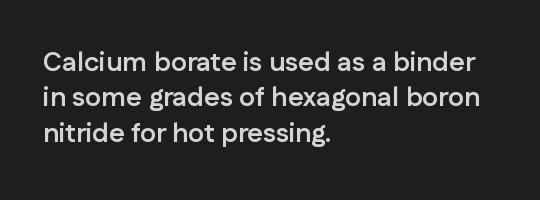
Q: Is the text bold? A: Yes.
Q: Is the text italic (slanted)? A: No, it is upright.
Q: Is the text underlined? A: No.
Q: How is the paragraph aligned? A: Left-aligned.
Q: Is the spacing between letters normal or unusually wide? A: Normal.
Q: Is the spacing between lines tight, normal or loose? A: Normal.
